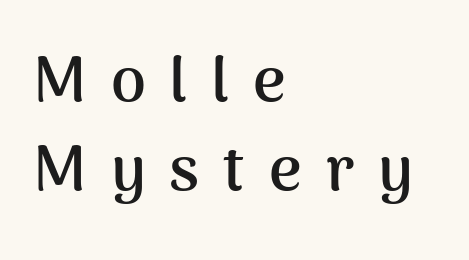
{"serif": "no", "italic": "no", "bold": "yes", "weight": "semibold", "width": "normal", "stroke_contrast": "medium", "x_height": "medium", "monospaced": "no", "underline": "no", "align": "left", "line_spacing": "normal", "line_spacing_ratio": 1.42, "letter_spacing": "wide", "letter_spacing_em": 0.38, "glyph_px": 63}
